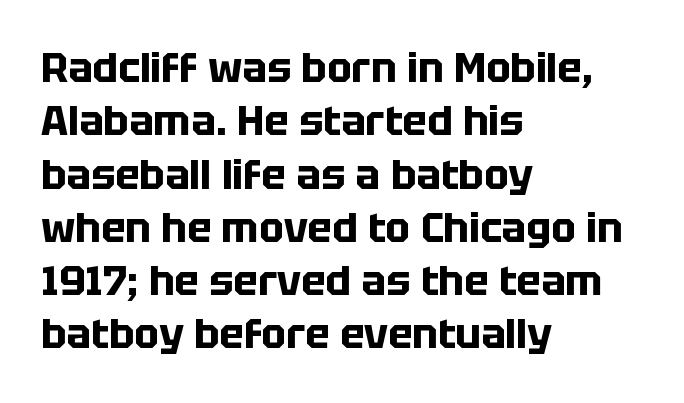
The image shows 41 px bold sans-serif type, upright; set left-aligned, normal line spacing (1.3x), normal letter spacing, not underlined; low stroke contrast and a large x-height.
